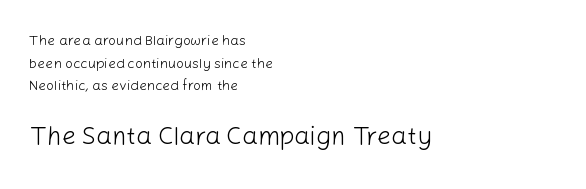
Which margin do the lines hug? The left one — the right edge is uneven. Weight class: somewhere from thin through regular. The line texture is even and compact thanks to regular tracking. Nobody drew a line under any word here. Do the letters lean? They stand straight.
